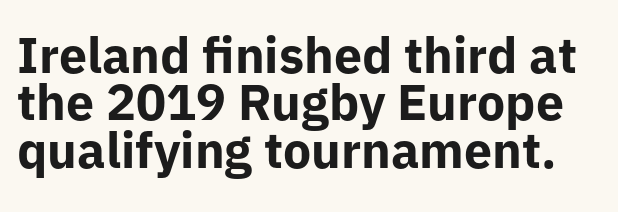
Q: Is the text bold? A: Yes.
Q: Is the text italic (slanted)? A: No, it is upright.
Q: Is the typeface a serif or a sans-serif typeface? A: Sans-serif.
Q: Is the text underlined? A: No.
Q: Is the spacing between letters normal or unusually wide? A: Normal.
Q: Is the spacing between lines tight, normal or loose? A: Tight.
Q: Width (condensed, normal, or wide)? A: Normal.
Q: Stroke contrast? A: Low.
Q: x-height? A: Medium.
Q: Monospaced? A: No.
